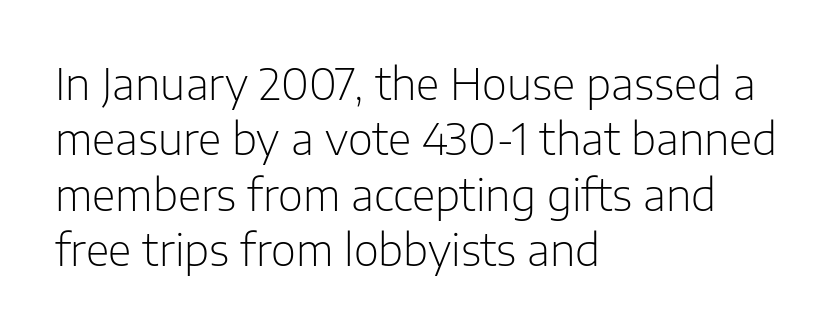
Q: Is the text bold? A: No.
Q: Is the text italic (slanted)? A: No, it is upright.
Q: Is the typeface a serif or a sans-serif typeface? A: Sans-serif.
Q: Is the text underlined? A: No.
Q: How is the paragraph aligned? A: Left-aligned.
Q: Is the spacing between letters normal or unusually wide? A: Normal.
Q: Is the spacing between lines tight, normal or loose? A: Normal.
Q: Width (condensed, normal, or wide)? A: Normal.
Q: Stroke contrast? A: Low.
Q: x-height? A: Medium.
Q: Monospaced? A: No.
